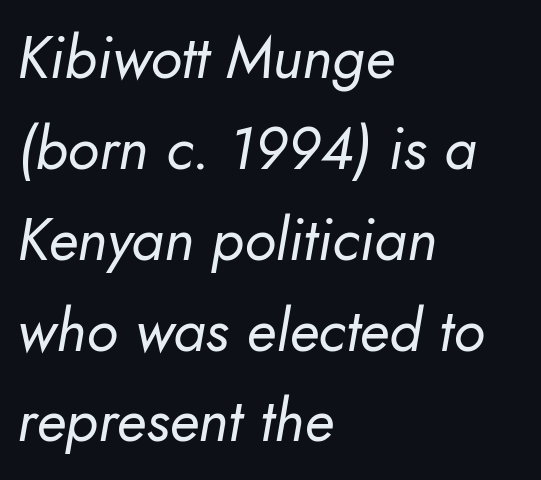
{"italic": "yes", "lean": "right", "slant_degrees": 10, "bold": "no", "weight": "regular", "width": "normal", "stroke_contrast": "low", "x_height": "small", "monospaced": "no", "underline": "no", "align": "left", "line_spacing": "normal", "line_spacing_ratio": 1.54, "letter_spacing": "normal", "letter_spacing_em": 0.0, "glyph_px": 59}
